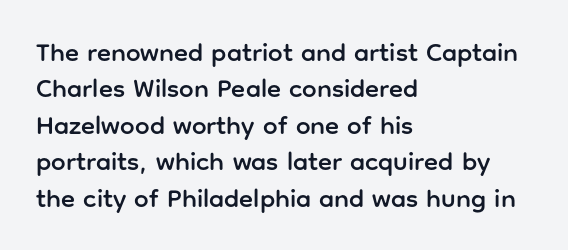
Q: Is the text italic (slanted)? A: No, it is upright.
Q: Is the text underlined? A: No.
Q: How is the paragraph aligned? A: Left-aligned.
Q: Is the spacing between letters normal or unusually wide? A: Normal.
Q: Is the spacing between lines tight, normal or loose? A: Normal.
